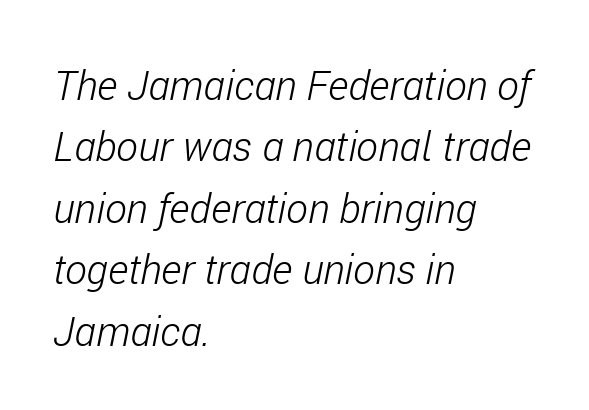
Q: Is the text bold? A: No.
Q: Is the text italic (slanted)? A: Yes, it leans right by about 11 degrees.
Q: Is the text underlined? A: No.
Q: How is the paragraph aligned? A: Left-aligned.
Q: Is the spacing between letters normal or unusually wide? A: Normal.
Q: Is the spacing between lines tight, normal or loose? A: Normal.
Q: Width (condensed, normal, or wide)? A: Condensed.
Q: Stroke contrast? A: Low.
Q: x-height? A: Medium.
Q: Monospaced? A: No.
